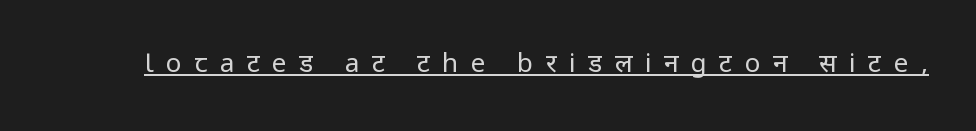
The face used here is rendered with a markedly widened letterfit. Weight class: somewhere from thin through regular. Quick note: not italic, upright. A rule runs beneath these lines of type.
